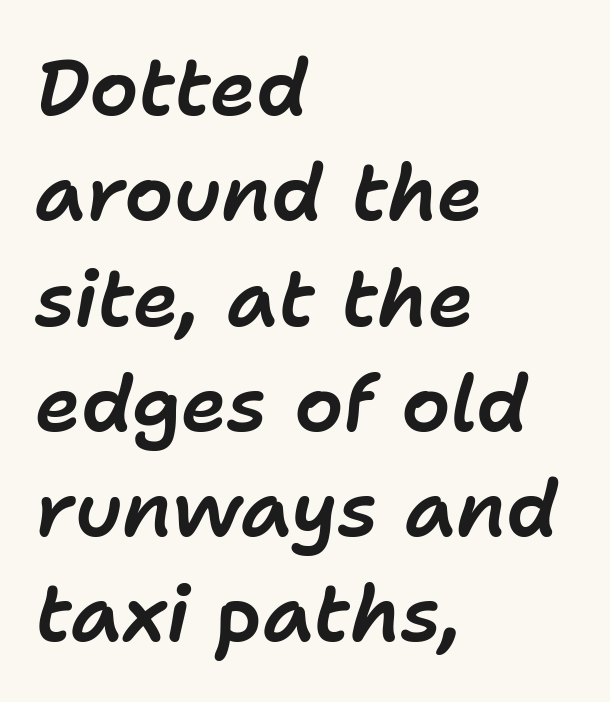
Q: Is the text italic (slanted)? A: Yes, it leans right by about 11 degrees.
Q: Is the text underlined? A: No.
Q: How is the paragraph aligned? A: Left-aligned.
Q: Is the spacing between letters normal or unusually wide? A: Normal.
Q: Is the spacing between lines tight, normal or loose? A: Normal.
Q: Width (condensed, normal, or wide)? A: Normal.
Q: Stroke contrast? A: Low.
Q: x-height? A: Medium.
Q: Monospaced? A: No.
